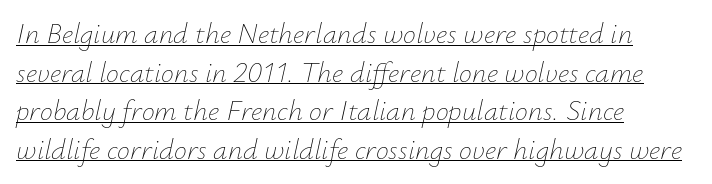
If you measured baseline to baseline, you'd find a middling distance. The face used here appears with an underline applied. Spacing verdict: proportional, widths tailored to each character. The lettering tilts uniformly, giving the passage an italic look. What stands out about the letter spacing? Nothing — it is the standard amount.
